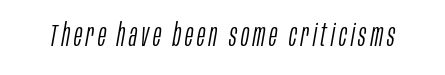
The image shows 31 px light, condensed type, italic (leaning right); set not underlined; low stroke contrast and a large x-height.
